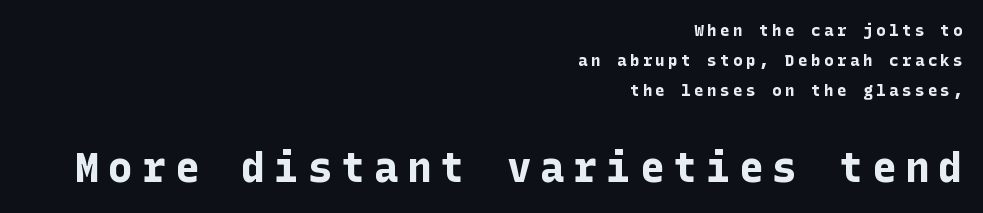
The image shows 41 px bold sans-serif type, upright; set right-aligned, line spacing 1.87x, unusually wide letter spacing (+0.21 em), not underlined; the second (bottom) block is 2.56x larger; low stroke contrast and a medium x-height.
